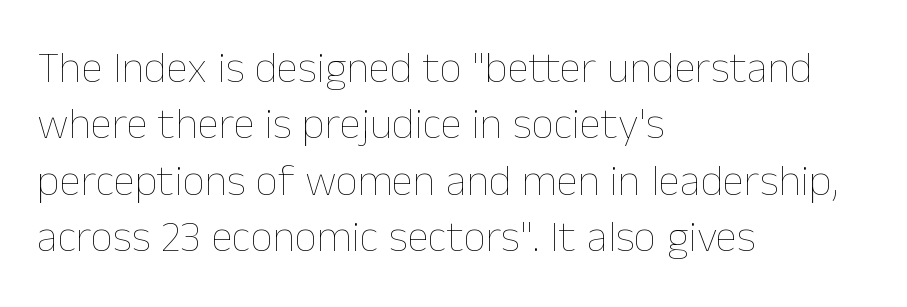
The image shows 44 px thin type, upright; set left-aligned, normal line spacing (1.28x), normal letter spacing, not underlined; low stroke contrast and a medium x-height.
